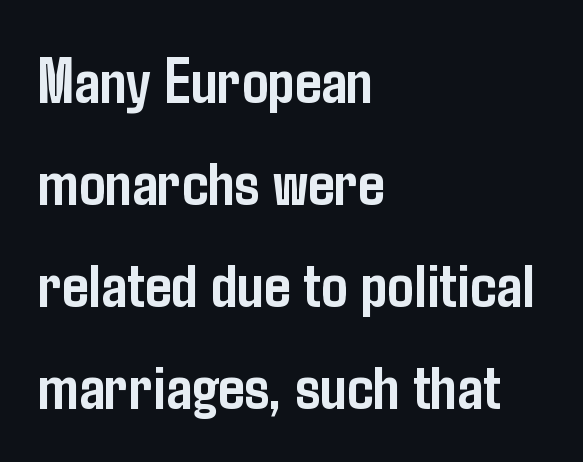
The lettering stays uniformly vertical, giving the passage a roman look. The passage is arranged the way most books set body copy — flush left. This sample keeps an unexceptional amount of space between lines. Bare-footed words on every line. Note the varied advance widths — an 'i' is clearly narrower than an 'm'.
